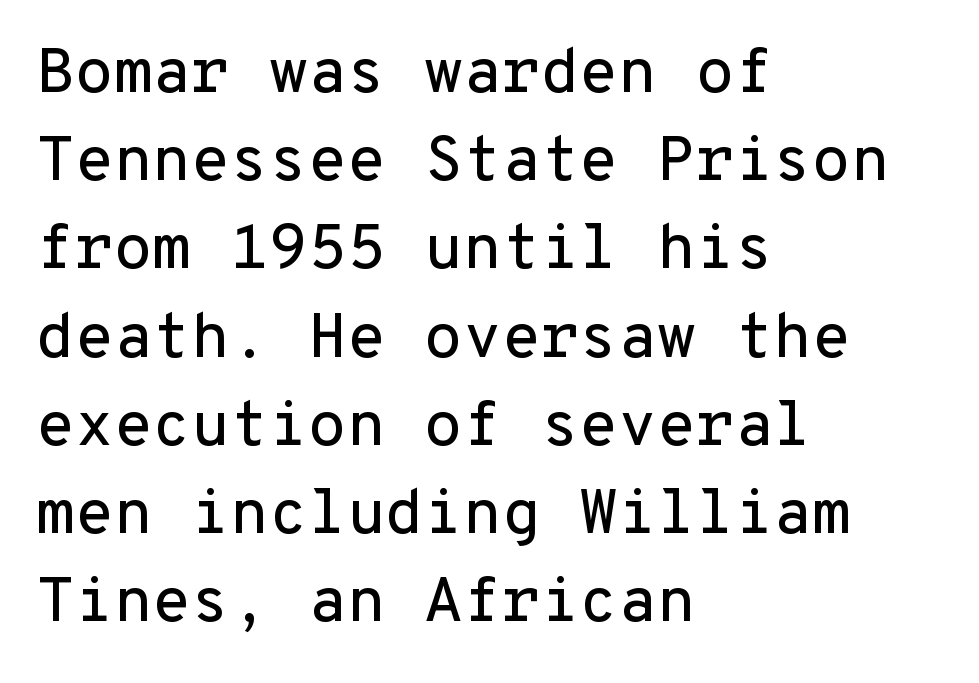
The image shows 63 px sans-serif type, upright, monospaced; set left-aligned, normal line spacing (1.4x), normal letter spacing, not underlined; low stroke contrast and a medium x-height.
